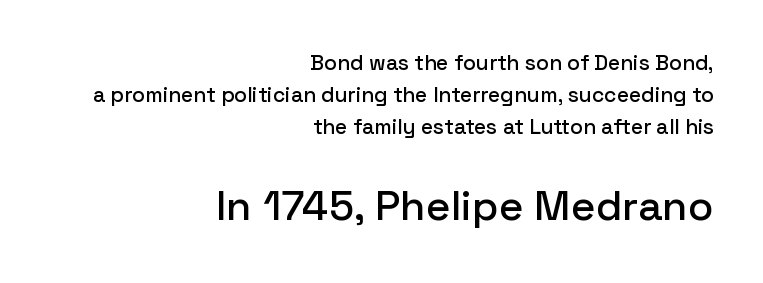
The passage shown is typed in a proportional face where columns would drift. The words here are not underlined. In CSS terms this would be text-align: right. Every stem runs plumb, perpendicular to the baseline. Small over large — that's the arrangement of the two blocks here. Regarding serifs, this sample does without them.
